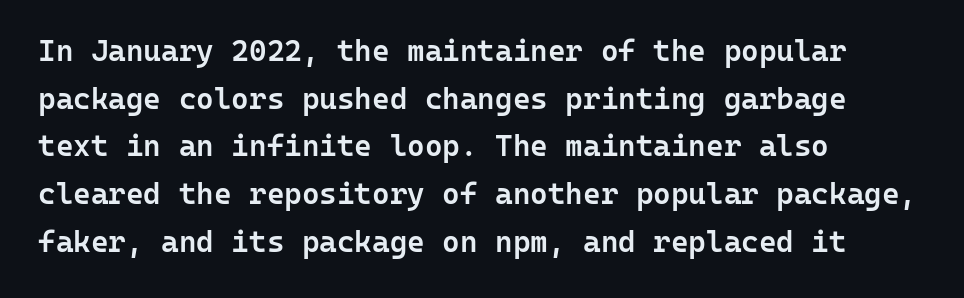
Does the type have serifs? No, each stem ends abruptly. This is roman type, the default non-slanted kind. Whoever set this chose a conventional vertical rhythm. Anything drawn beneath the words? Only blank space. Between one letter and the next there's only the usual sliver of space.
